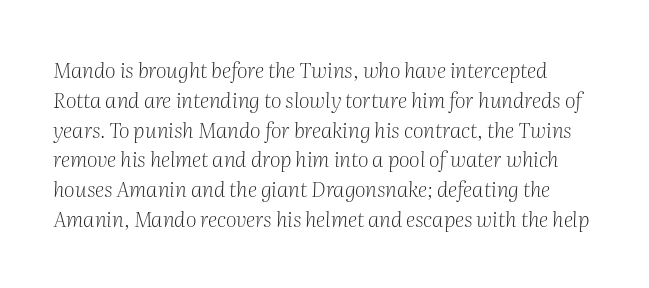
The image shows 21 px text type, italic (leaning right); set normal line spacing (1.42x), normal letter spacing, not underlined.
